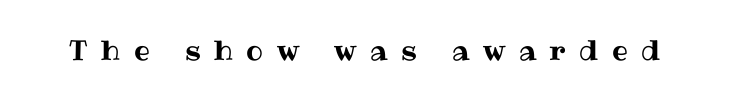
{"italic": "no", "width": "normal", "stroke_contrast": "medium", "x_height": "medium", "monospaced": "no", "underline": "no", "letter_spacing": "wide", "letter_spacing_em": 0.48, "glyph_px": 28}
